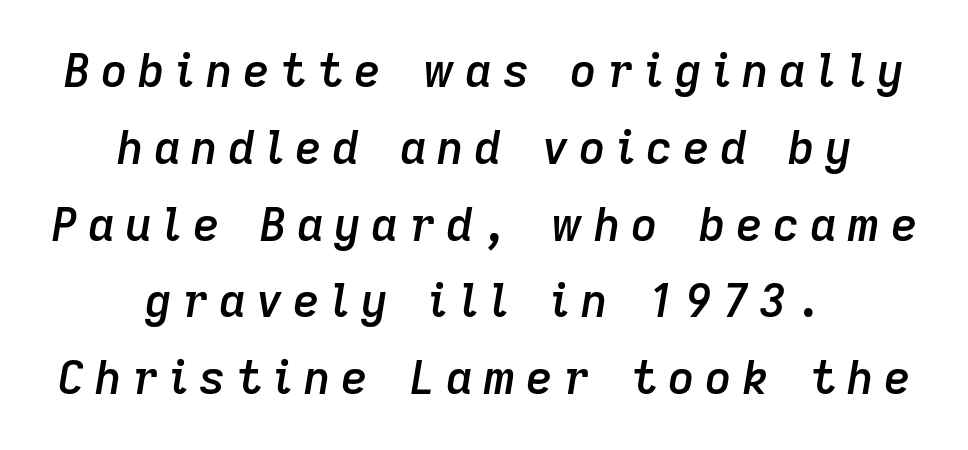
Students, observe: this is what conventionally led text looks like. Caption: expanded tracking, letters set apart. Leftover space on each line is divided equally before and after the words. If you drew a line through each stem, it would be angled. The space beneath each line is pristine and unruled. Think of a printed novel: that variable character pitch is what you see here.
